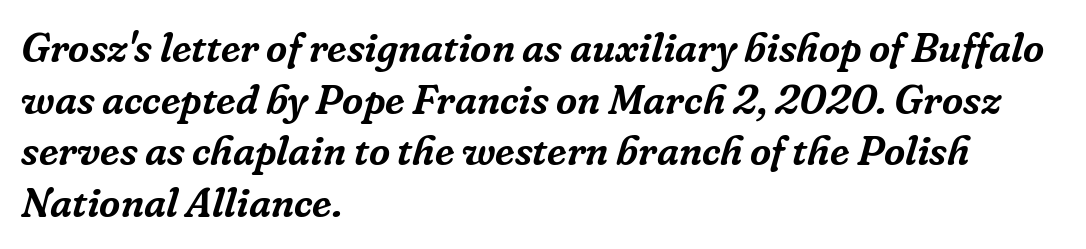
Interline gaps are of average width in this sample. Varying glyph widths throughout — classic text-font behaviour. Notice how the stems are inclined rather than vertical — that's the hallmark of italics. Observe the serifs anchoring each vertical stroke in this sample. Does the copy run flush right? No — it runs flush left.
